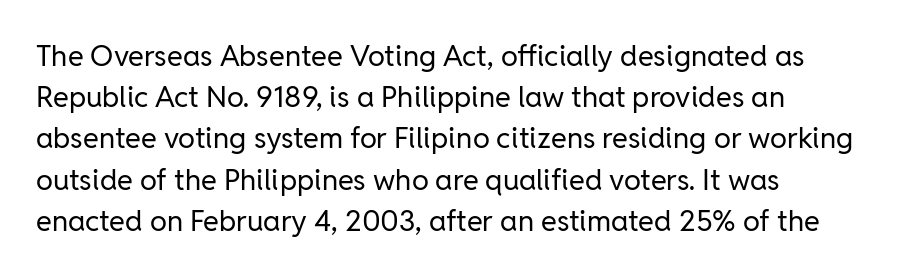
The image shows 29 px regular-weight sans-serif type, upright; set left-aligned, normal line spacing (1.42x), normal letter spacing, not underlined; low stroke contrast and a medium x-height.
